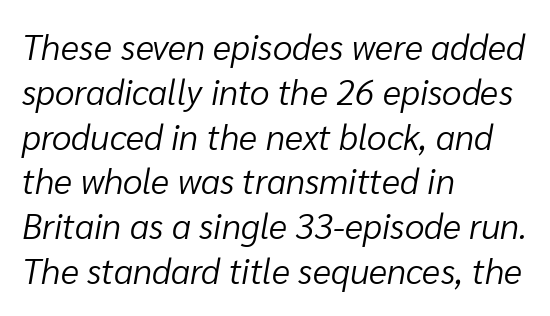
Q: Is the text bold? A: No.
Q: Is the text italic (slanted)? A: Yes, it leans right by about 10 degrees.
Q: Is the text underlined? A: No.
Q: How is the paragraph aligned? A: Left-aligned.
Q: Is the spacing between letters normal or unusually wide? A: Normal.
Q: Is the spacing between lines tight, normal or loose? A: Normal.
Q: Width (condensed, normal, or wide)? A: Normal.
Q: Stroke contrast? A: Low.
Q: x-height? A: Medium.
Q: Monospaced? A: No.
